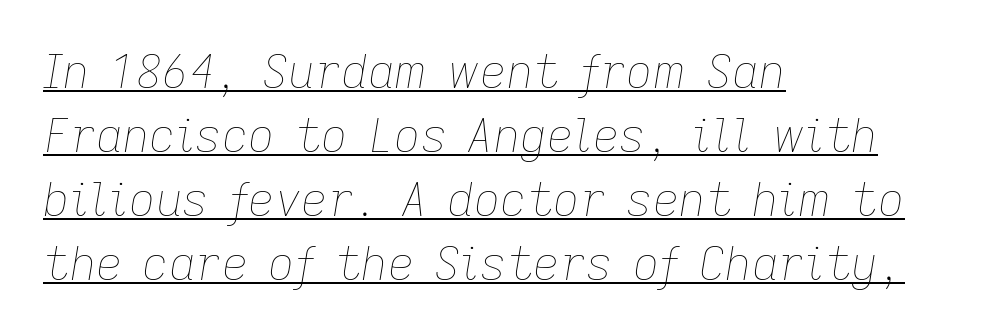
{"italic": "yes", "lean": "right", "slant_degrees": 9, "bold": "no", "weight": "thin", "width": "normal", "stroke_contrast": "low", "x_height": "medium", "monospaced": "no", "underline": "yes", "align": "left", "line_spacing": "normal", "line_spacing_ratio": 1.39, "letter_spacing": "normal", "letter_spacing_em": 0.0, "glyph_px": 46}
